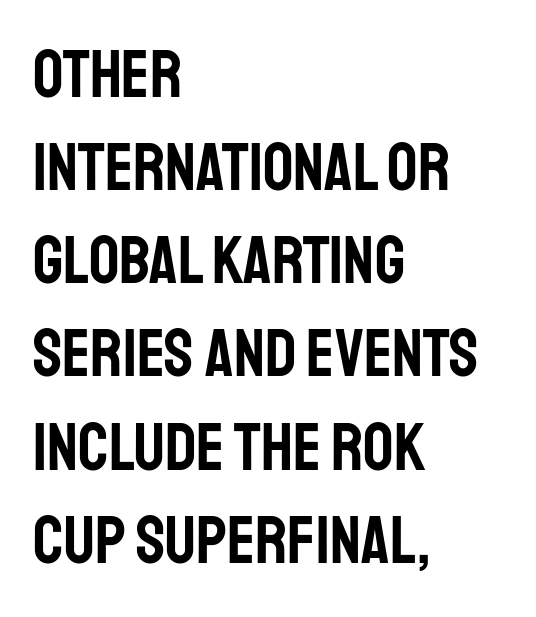
The image shows 67 px condensed sans-serif type, upright; set left-aligned, normal line spacing (1.39x), normal letter spacing, not underlined; low stroke contrast and a large x-height.
